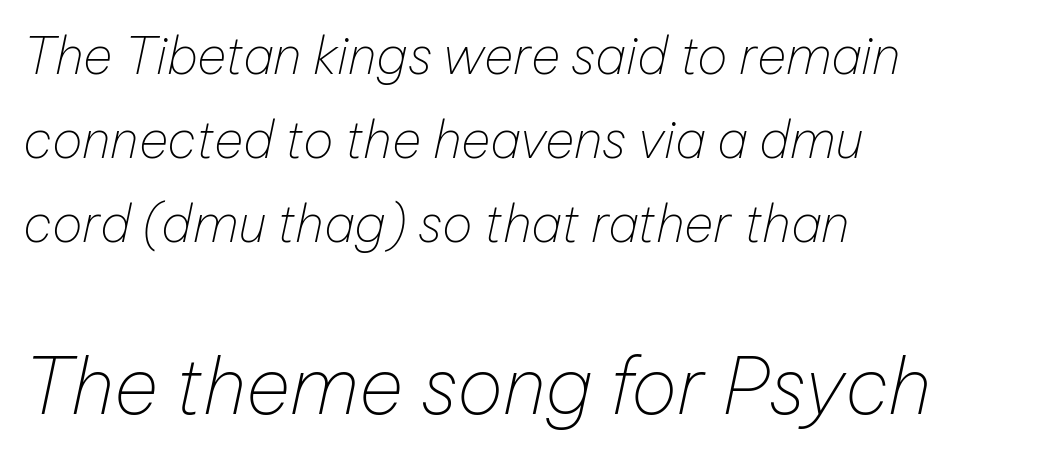
{"italic": "yes", "lean": "right", "slant_degrees": 12, "bold": "no", "weight": "thin", "width": "normal", "stroke_contrast": "low", "x_height": "medium", "monospaced": "no", "underline": "no", "align": "left", "line_spacing": "normal", "line_spacing_ratio": 1.65, "letter_spacing": "normal", "letter_spacing_em": 0.0, "larger_block": "second", "size_ratio": 1.51, "glyph_px": 77}
